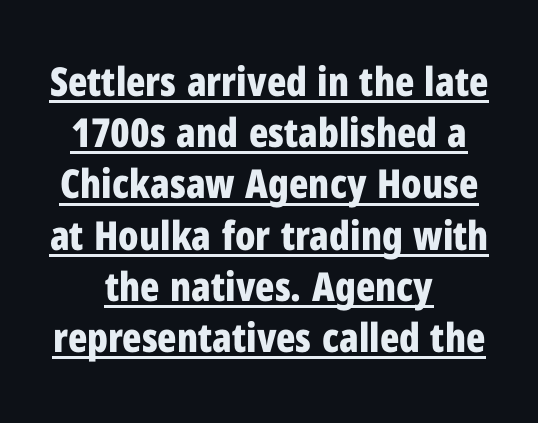
{"serif": "no", "italic": "no", "bold": "yes", "weight": "bold", "width": "condensed", "stroke_contrast": "low", "x_height": "medium", "monospaced": "no", "underline": "yes", "align": "center", "line_spacing": "normal", "line_spacing_ratio": 1.28, "letter_spacing": "normal", "letter_spacing_em": 0.0, "glyph_px": 40}
